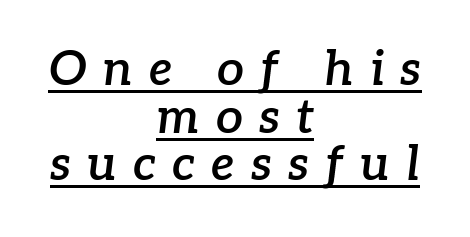
The image shows 48 px semibold serif type, italic (leaning right); set centered, tight line spacing (0.99x), unusually wide letter spacing (+0.34 em), underlined; low stroke contrast and a medium x-height.
